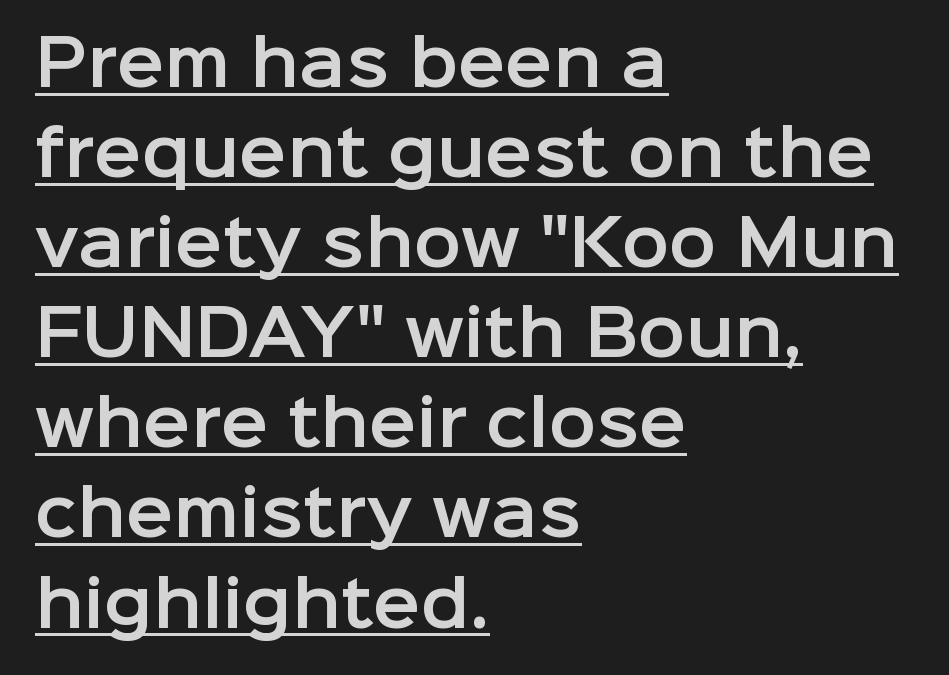
The image shows 63 px sans-serif type, upright; set left-aligned, normal line spacing (1.43x), normal letter spacing, underlined; low stroke contrast and a medium x-height.
